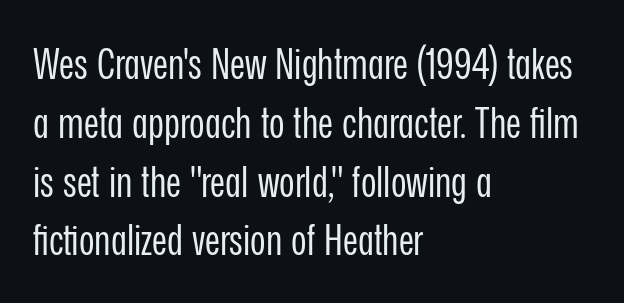
The cut favours lightness, reaching ordinary text weight at its darkest. Which margin do the lines hug? The left one — the right edge is uneven. A bare baseline throughout the passage. Caption: standard tracking, unaltered. Vertically, the passage feels balanced, rows spaced as you'd expect.
